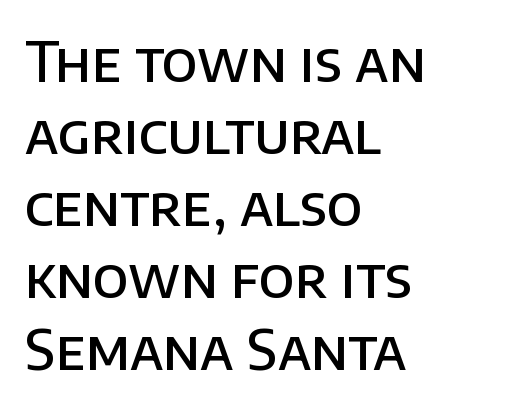
Q: Is the text bold? A: Semi-bold.
Q: Is the text italic (slanted)? A: No, it is upright.
Q: Is the typeface a serif or a sans-serif typeface? A: Sans-serif.
Q: Is the text underlined? A: No.
Q: How is the paragraph aligned? A: Left-aligned.
Q: Is the spacing between letters normal or unusually wide? A: Normal.
Q: Is the spacing between lines tight, normal or loose? A: Normal.
Q: Width (condensed, normal, or wide)? A: Normal.
Q: Stroke contrast? A: Low.
Q: x-height? A: Large.
Q: Monospaced? A: No.
